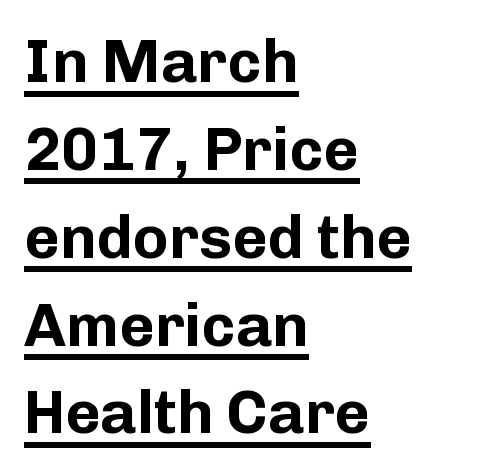
{"serif": "no", "italic": "no", "bold": "yes", "weight": "bold", "width": "normal", "stroke_contrast": "low", "x_height": "medium", "monospaced": "no", "underline": "yes", "align": "left", "line_spacing": "normal", "line_spacing_ratio": 1.44, "letter_spacing": "normal", "letter_spacing_em": 0.0, "glyph_px": 61}
